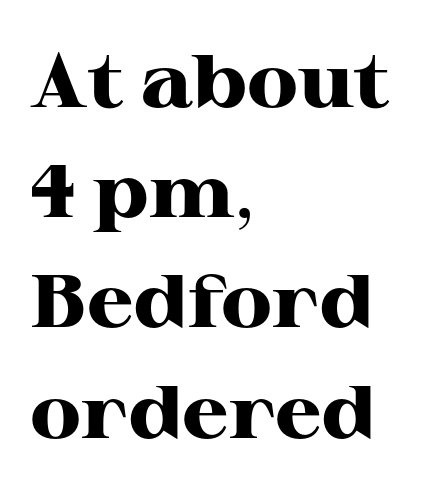
The image shows 75 px heavy, wide serif type, upright; set left-aligned, normal line spacing (1.47x), normal letter spacing, not underlined; high stroke contrast and a medium x-height.
